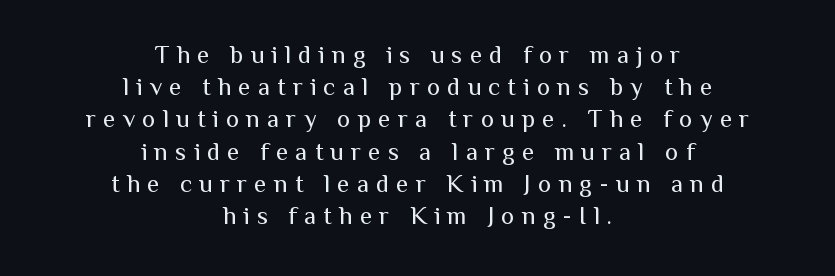
Letters have the restrained weight of plain body copy at most. If you measured baseline to baseline, you'd find a middling distance. No word sits above an underline. If you folded the block vertically in half, each line would mirror itself in length. Loose tracking; the words dissolve into strings of separated letters.
